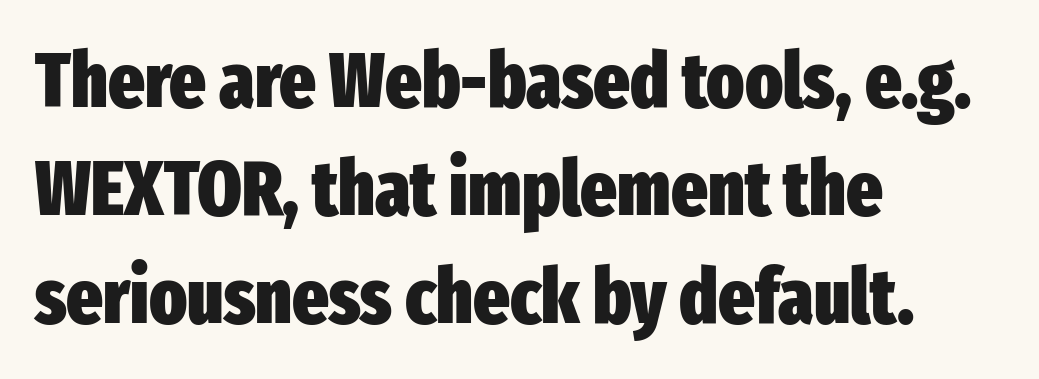
{"serif": "no", "italic": "no", "bold": "yes", "weight": "heavy", "width": "condensed", "stroke_contrast": "low", "x_height": "medium", "monospaced": "no", "underline": "no", "align": "left", "line_spacing": "normal", "line_spacing_ratio": 1.4, "letter_spacing": "normal", "letter_spacing_em": 0.0, "glyph_px": 77}
